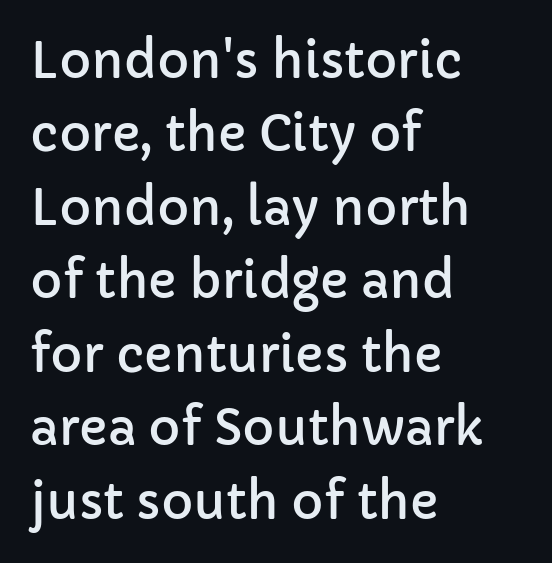
Q: Is the text italic (slanted)? A: No, it is upright.
Q: Is the typeface a serif or a sans-serif typeface? A: Sans-serif.
Q: Is the text underlined? A: No.
Q: How is the paragraph aligned? A: Left-aligned.
Q: Is the spacing between letters normal or unusually wide? A: Normal.
Q: Is the spacing between lines tight, normal or loose? A: Normal.
Q: Width (condensed, normal, or wide)? A: Normal.
Q: Stroke contrast? A: Low.
Q: x-height? A: Medium.
Q: Monospaced? A: No.
